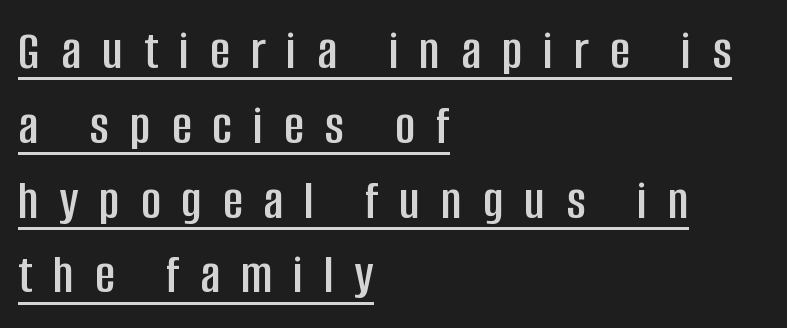
Q: Is the text italic (slanted)? A: No, it is upright.
Q: Is the typeface a serif or a sans-serif typeface? A: Sans-serif.
Q: Is the text underlined? A: Yes.
Q: How is the paragraph aligned? A: Left-aligned.
Q: Is the spacing between letters normal or unusually wide? A: Unusually wide.
Q: Is the spacing between lines tight, normal or loose? A: Normal.
Q: Width (condensed, normal, or wide)? A: Condensed.
Q: Stroke contrast? A: Low.
Q: x-height? A: Large.
Q: Monospaced? A: No.
